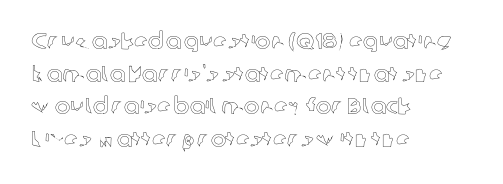
Q: Is the text italic (slanted)? A: No, it is upright.
Q: Is the text underlined? A: No.
Q: How is the paragraph aligned? A: Left-aligned.
Q: Is the spacing between letters normal or unusually wide? A: Normal.
Q: Is the spacing between lines tight, normal or loose? A: Normal.
